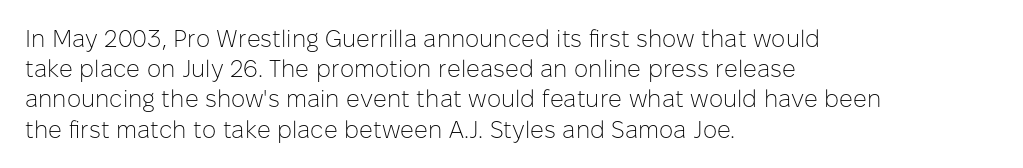
The weight would be labelled regular, book, light, or lighter still. Every stem runs plumb, perpendicular to the baseline. Descender tails drop into unmarked territory. One glance says typical: line gaps are just what's usual.
